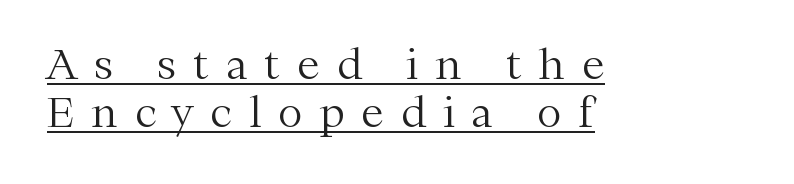
If you drew a line through each stem, it would be perfectly vertical. There is plenty of visible air inserted between adjacent glyphs. Observe the serifs anchoring each vertical stroke in this sample. Think of a printed novel: that variable character pitch is what you see here. Check the space under the baseline: a stroke is drawn there.
